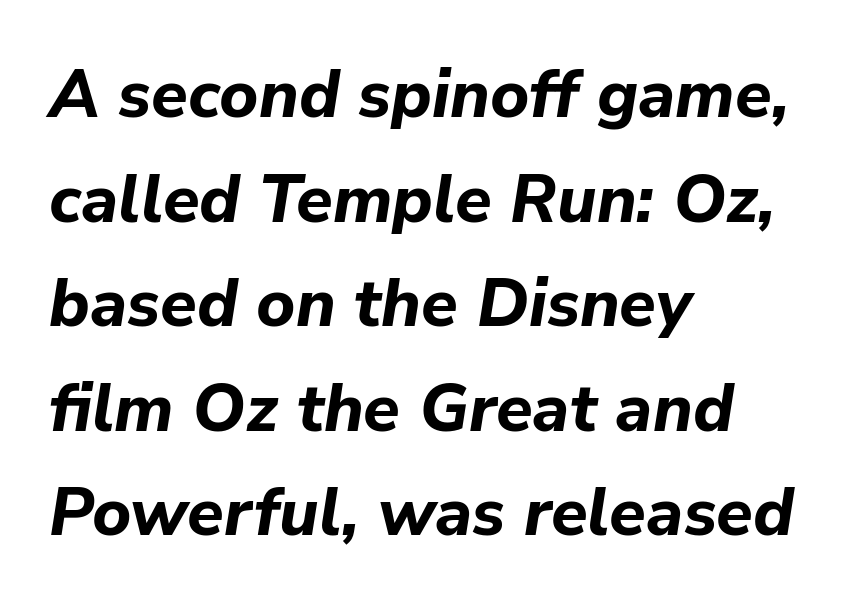
{"italic": "yes", "lean": "right", "slant_degrees": 9, "bold": "yes", "weight": "bold", "width": "normal", "stroke_contrast": "low", "x_height": "medium", "monospaced": "no", "underline": "no", "align": "left", "line_spacing": "normal", "line_spacing_ratio": 1.56, "letter_spacing": "normal", "letter_spacing_em": 0.0, "glyph_px": 67}
